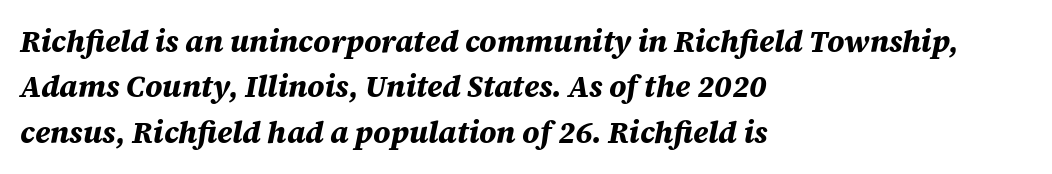
The tracking reads as untouched default to a designer's eye. Does the weight exceed regular? Yes, all the way to bold. The setting favours the left margin, as ordinary paragraphs usually do. Leading matches the norm, producing a regular column. Italic? Definitely — the glyphs are oblique. Do the characters align in a grid? No, the font is proportional.
